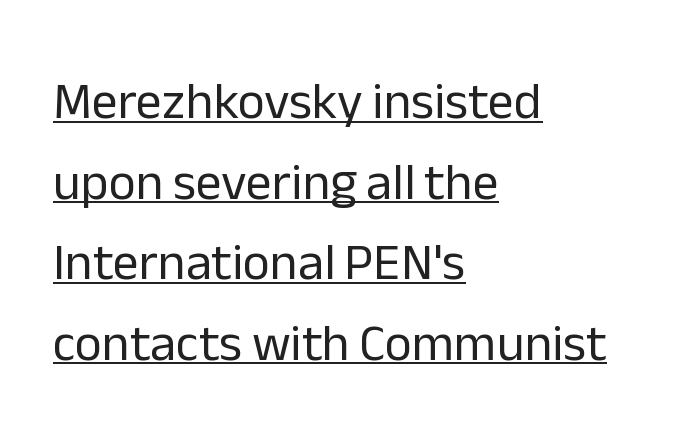
{"serif": "no", "italic": "no", "bold": "no", "weight": "regular", "width": "normal", "stroke_contrast": "low", "x_height": "medium", "monospaced": "no", "underline": "yes", "align": "left", "line_spacing": "normal", "line_spacing_ratio": 1.55, "letter_spacing": "normal", "letter_spacing_em": 0.0, "glyph_px": 52}
